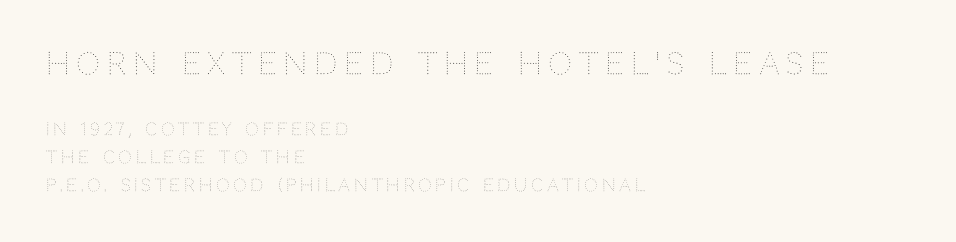
{"italic": "no", "bold": "no", "weight": "thin", "width": "normal", "stroke_contrast": "medium", "x_height": "large", "monospaced": "no", "underline": "no", "align": "left", "line_spacing": "normal", "line_spacing_ratio": 1.64, "letter_spacing": "wide", "letter_spacing_em": 0.22, "larger_block": "first", "size_ratio": 1.76, "glyph_px": 30}
